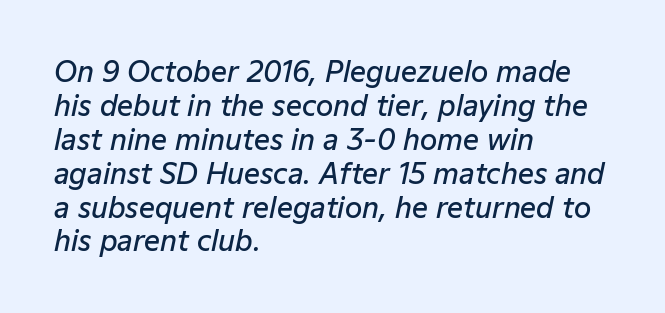
Q: Is the text bold? A: Semi-bold.
Q: Is the text italic (slanted)? A: Yes, it leans right by about 12 degrees.
Q: Is the text underlined? A: No.
Q: How is the paragraph aligned? A: Left-aligned.
Q: Is the spacing between letters normal or unusually wide? A: Normal.
Q: Width (condensed, normal, or wide)? A: Normal.
Q: Stroke contrast? A: Low.
Q: x-height? A: Medium.
Q: Monospaced? A: No.
